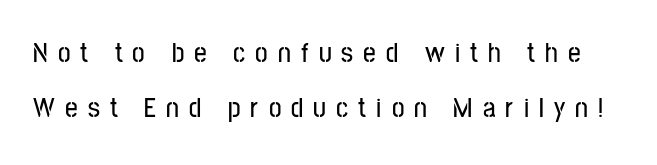
Q: Is the text italic (slanted)? A: No, it is upright.
Q: Is the typeface a serif or a sans-serif typeface? A: Sans-serif.
Q: Is the text underlined? A: No.
Q: Is the spacing between letters normal or unusually wide? A: Unusually wide.
Q: Is the spacing between lines tight, normal or loose? A: Loose.
Q: Width (condensed, normal, or wide)? A: Condensed.
Q: Stroke contrast? A: Low.
Q: x-height? A: Medium.
Q: Monospaced? A: No.
